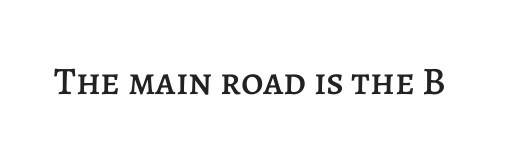
Q: Is the text italic (slanted)? A: No, it is upright.
Q: Is the text underlined? A: No.
Q: Is the spacing between letters normal or unusually wide? A: Normal.
Q: Width (condensed, normal, or wide)? A: Normal.
Q: Stroke contrast? A: Low.
Q: x-height? A: Large.
Q: Monospaced? A: No.
